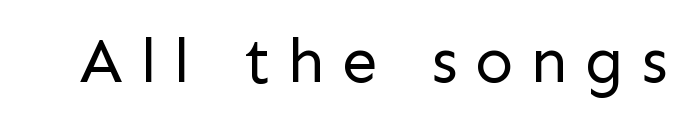
Note: no serifs on the glyphs. Ascenders rise straight up at ninety degrees. There is plenty of visible air inserted between adjacent glyphs. The rendering uses natural spacing where letterforms have individual widths. Type without underlining. The font is comparable to plain body text, perhaps lighter.
